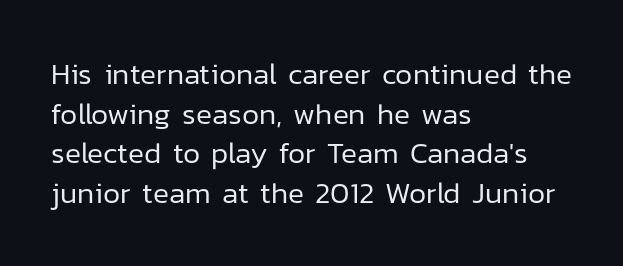
The image shows 30 px regular-weight sans-serif type, upright; set left-aligned, normal line spacing (1.32x), normal letter spacing, not underlined; low stroke contrast and a medium x-height.
